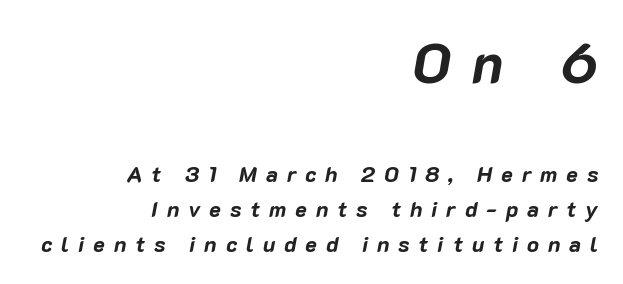
{"italic": "yes", "lean": "right", "slant_degrees": 10, "bold": "yes", "weight": "bold", "width": "normal", "stroke_contrast": "low", "x_height": "medium", "monospaced": "no", "underline": "no", "align": "right", "line_spacing": "normal", "line_spacing_ratio": 1.61, "letter_spacing": "wide", "letter_spacing_em": 0.4, "larger_block": "first", "size_ratio": 2.5, "glyph_px": 55}
